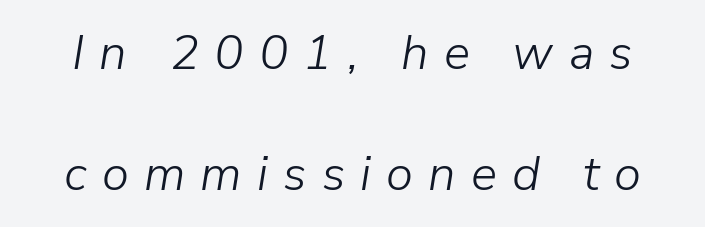
The image shows 49 px light type, italic (leaning right); set loose line spacing (2.46x), unusually wide letter spacing (+0.31 em), not underlined; low stroke contrast and a medium x-height.
